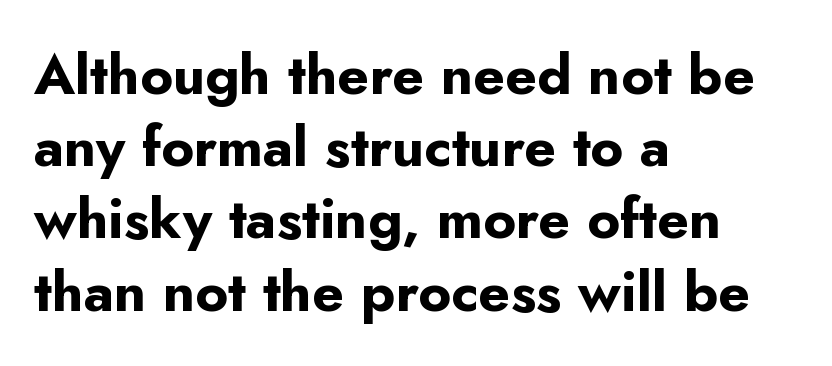
The image shows 56 px bold sans-serif type, upright; set left-aligned, normal line spacing (1.29x), normal letter spacing, not underlined; low stroke contrast and a small x-height.
